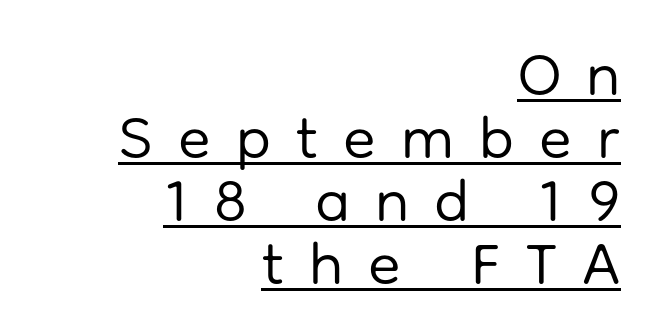
The image shows 60 px regular-weight sans-serif type, upright; set right-aligned, tight line spacing (1.05x), unusually wide letter spacing (+0.42 em), underlined; low stroke contrast and a medium x-height.
